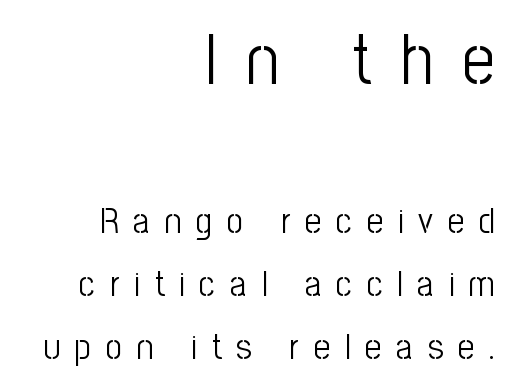
{"serif": "no", "italic": "no", "bold": "no", "weight": "light", "width": "condensed", "stroke_contrast": "low", "x_height": "medium", "monospaced": "no", "underline": "no", "align": "right", "line_spacing_ratio": 1.76, "letter_spacing": "wide", "letter_spacing_em": 0.41, "larger_block": "first", "size_ratio": 1.97, "glyph_px": 71}
